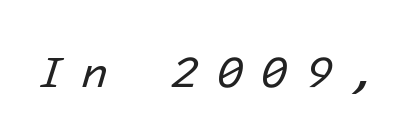
{"italic": "yes", "lean": "right", "slant_degrees": 16, "bold": "no", "weight": "regular", "width": "normal", "stroke_contrast": "low", "x_height": "medium", "monospaced": "yes", "underline": "no", "letter_spacing": "wide", "letter_spacing_em": 0.38, "glyph_px": 45}
